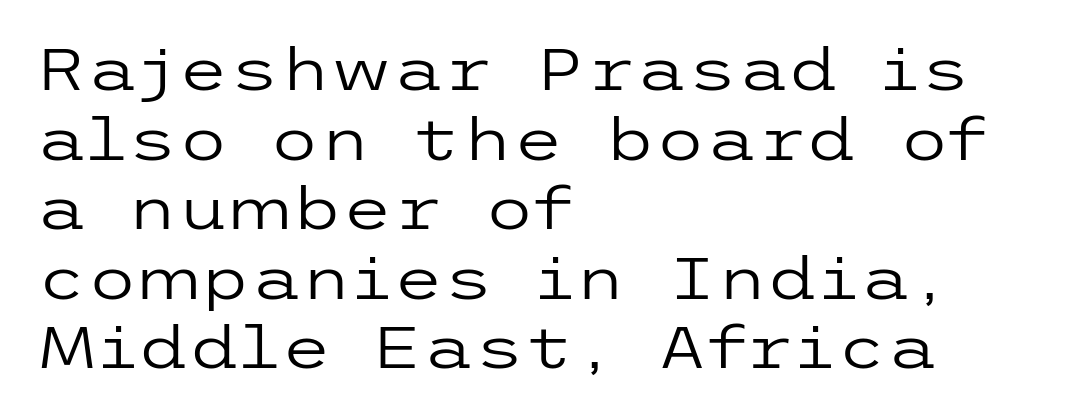
{"serif": "no", "italic": "no", "bold": "no", "weight": "regular", "width": "wide", "stroke_contrast": "low", "x_height": "medium", "underline": "no", "align": "left", "line_spacing_ratio": 1.2, "letter_spacing": "normal", "letter_spacing_em": 0.0, "glyph_px": 58}
